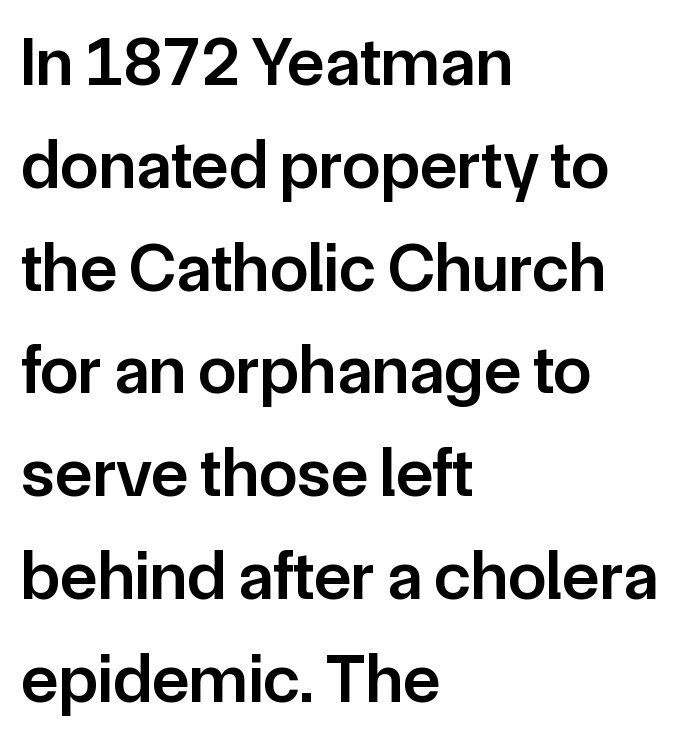
The image shows 69 px semibold sans-serif type, upright; set left-aligned, normal line spacing (1.49x), normal letter spacing, not underlined; low stroke contrast and a medium x-height.
